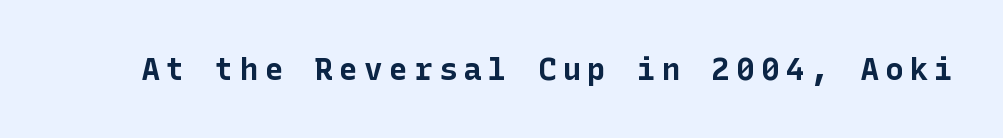
The image shows 31 px bold sans-serif type, upright; set unusually wide letter spacing (+0.2 em), not underlined; low stroke contrast and a medium x-height.
